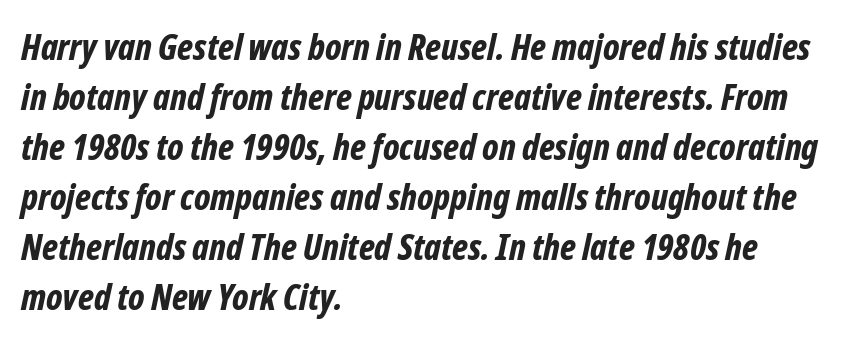
Q: Is the text bold? A: Yes.
Q: Is the text italic (slanted)? A: Yes, it leans right by about 12 degrees.
Q: Is the text underlined? A: No.
Q: How is the paragraph aligned? A: Left-aligned.
Q: Is the spacing between letters normal or unusually wide? A: Normal.
Q: Is the spacing between lines tight, normal or loose? A: Normal.
Q: Width (condensed, normal, or wide)? A: Condensed.
Q: Stroke contrast? A: Low.
Q: x-height? A: Medium.
Q: Monospaced? A: No.
